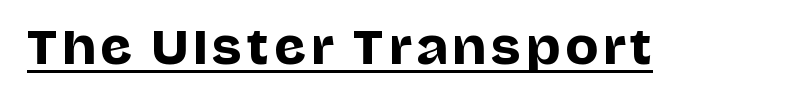
Q: Is the text italic (slanted)? A: No, it is upright.
Q: Is the typeface a serif or a sans-serif typeface? A: Sans-serif.
Q: Is the text underlined? A: Yes.
Q: Width (condensed, normal, or wide)? A: Normal.
Q: Stroke contrast? A: Low.
Q: x-height? A: Large.
Q: Monospaced? A: No.
